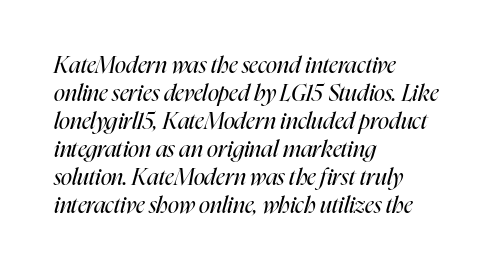
{"italic": "yes", "lean": "right", "slant_degrees": 16, "bold": "no", "underline": "no", "align": "left", "line_spacing_ratio": 1.22, "letter_spacing": "normal", "letter_spacing_em": 0.0, "glyph_px": 23}
